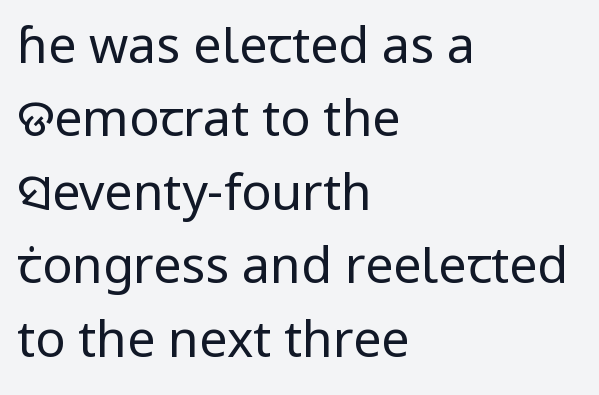
{"serif": "no", "italic": "no", "bold": "no", "weight": "regular", "width": "normal", "stroke_contrast": "low", "x_height": "medium", "monospaced": "no", "underline": "no", "align": "left", "line_spacing": "normal", "line_spacing_ratio": 1.47, "letter_spacing": "normal", "letter_spacing_em": 0.0, "glyph_px": 50}
